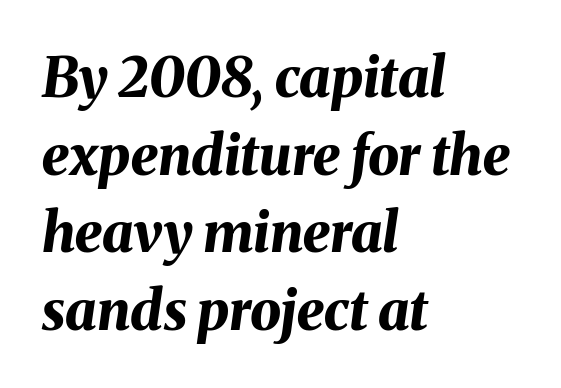
{"italic": "yes", "lean": "right", "slant_degrees": 8, "bold": "yes", "weight": "bold", "width": "normal", "stroke_contrast": "medium", "x_height": "medium", "monospaced": "no", "underline": "no", "align": "left", "line_spacing": "normal", "line_spacing_ratio": 1.41, "letter_spacing": "normal", "letter_spacing_em": 0.0, "glyph_px": 55}
